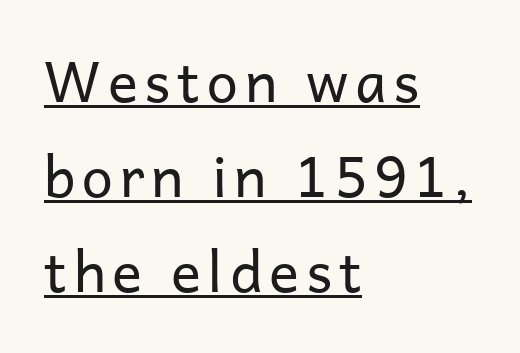
{"serif": "no", "italic": "no", "bold": "no", "weight": "regular", "width": "normal", "stroke_contrast": "low", "x_height": "medium", "monospaced": "no", "underline": "yes", "align": "left", "line_spacing": "normal", "line_spacing_ratio": 1.7, "glyph_px": 56}
